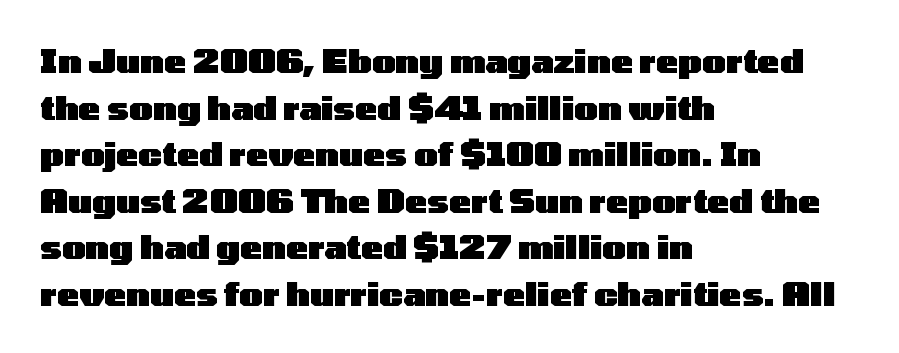
The leading is moderate, giving the passage an even texture. These lines are set flush left with a ragged right edge. The text was rendered using a sans face with plain stroke endings. Rule under the text: the space is simply empty. Do the characters align in a grid? No, the font is proportional. It's the straight-up-and-down kind of type.
